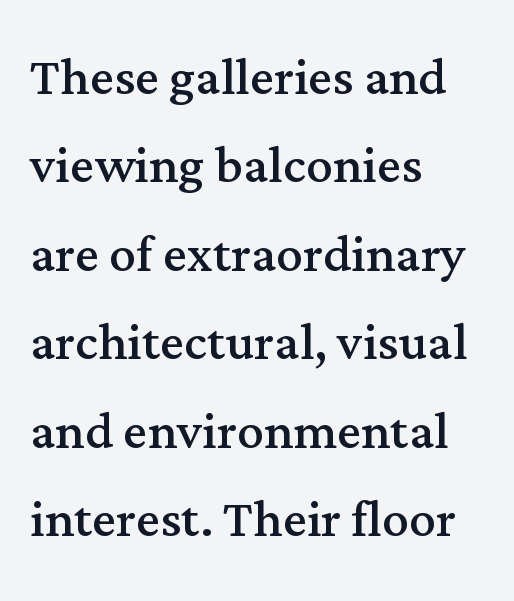
The image shows 67 px regular-weight serif type, upright; set left-aligned, normal line spacing (1.32x), normal letter spacing, not underlined; medium stroke contrast and a medium x-height.
